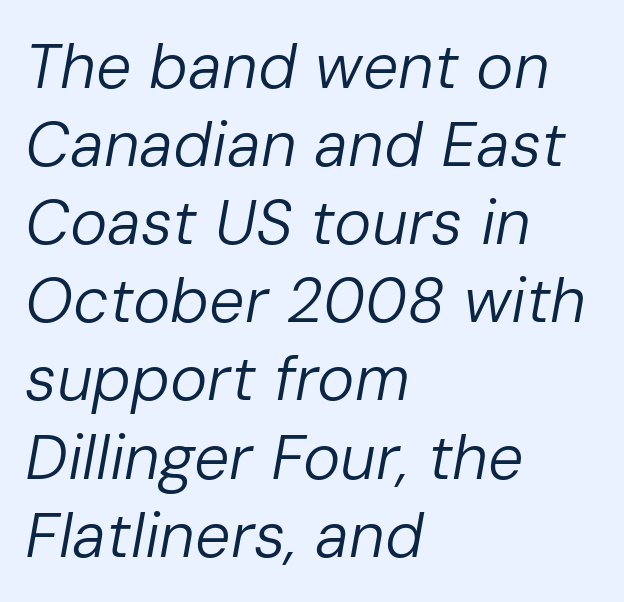
The rendering uses natural spacing where letterforms have individual widths. Heaviness? Minimal to ordinary, like unemphasized prose. No word sits above an underline. Style check: oblique. Alignment: flush left. These lines keep a tight, regular rhythm from letter to letter.
